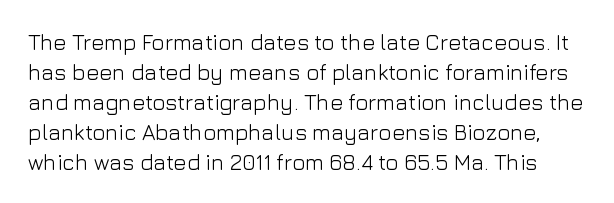
Q: Is the text bold? A: No.
Q: Is the text italic (slanted)? A: No, it is upright.
Q: Is the text underlined? A: No.
Q: Is the spacing between letters normal or unusually wide? A: Normal.
Q: Is the spacing between lines tight, normal or loose? A: Normal.
